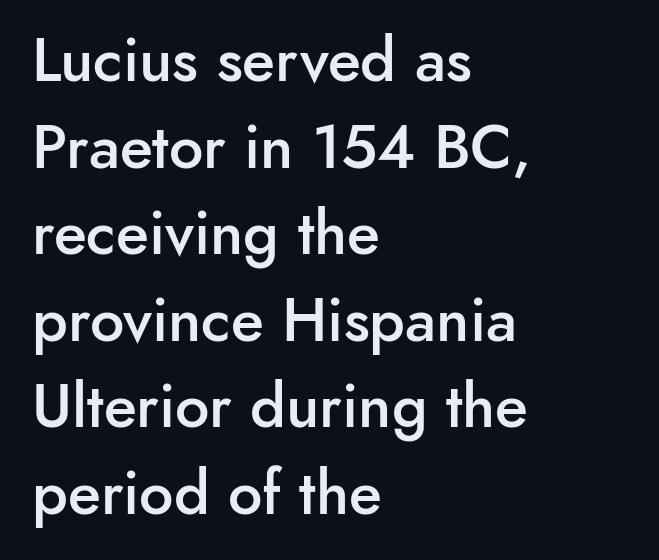
The designer went with a sans here, leaving each stem footless. There is no visible air inserted between adjacent glyphs. The passage is arranged the way most books set body copy — flush left. Compared with an ordinary text face, these strokes are moderately heavier — a semibold. Evenly set lines give the paragraph a standard silhouette.
